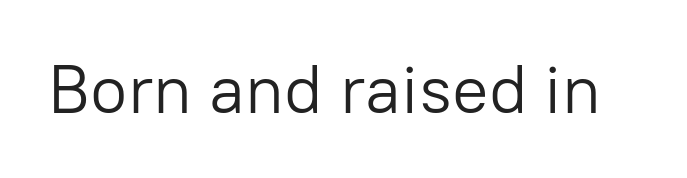
What stands out about the letter spacing? Nothing — it is the standard amount. You could not count columns in this text — the font is proportionally spaced. Stroke thickness stays within the range of a standard reading face or lighter. Unlike italic type, these characters show no tilt at all. This rendering features lettering with no underline. I'd call this a sans setting — the letters go barefoot.
